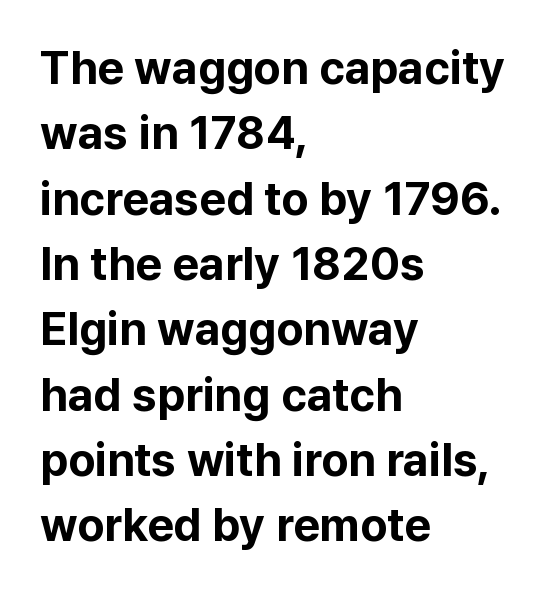
{"serif": "no", "italic": "no", "bold": "yes", "weight": "bold", "width": "normal", "stroke_contrast": "low", "x_height": "medium", "monospaced": "no", "underline": "no", "align": "left", "line_spacing": "normal", "line_spacing_ratio": 1.42, "letter_spacing": "normal", "letter_spacing_em": 0.0, "glyph_px": 46}
